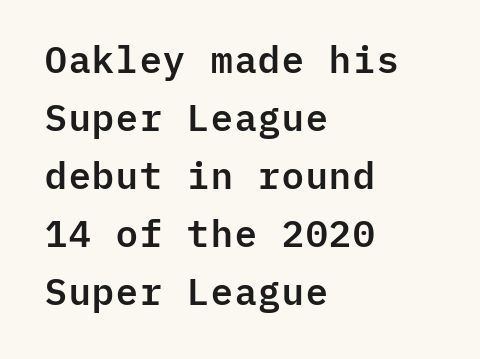
{"serif": "no", "italic": "no", "width": "normal", "stroke_contrast": "low", "x_height": "medium", "monospaced": "yes", "underline": "no", "align": "left", "line_spacing": "normal", "line_spacing_ratio": 1.57, "letter_spacing": "normal", "letter_spacing_em": 0.0, "glyph_px": 37}
